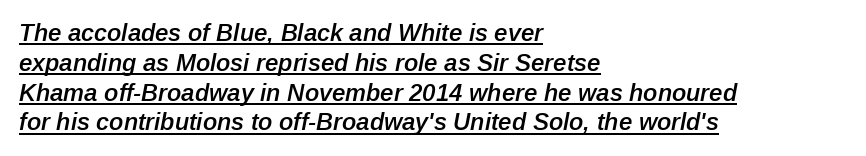
In CSS terms this would be text-align: left. A bit beefed up — I'd call it semibold rather than bold. This sample uses plain, unmodified letter spacing. Does the lettering tilt? It does — this is italic. Quick note: underline on.
